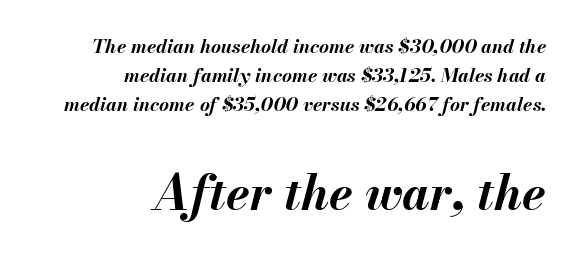
{"italic": "yes", "lean": "right", "slant_degrees": 13, "bold": "yes", "weight": "bold", "width": "normal", "stroke_contrast": "medium", "x_height": "small", "monospaced": "no", "underline": "no", "align": "right", "line_spacing": "normal", "line_spacing_ratio": 1.52, "letter_spacing": "normal", "letter_spacing_em": 0.0, "larger_block": "second", "size_ratio": 2.53, "glyph_px": 48}
